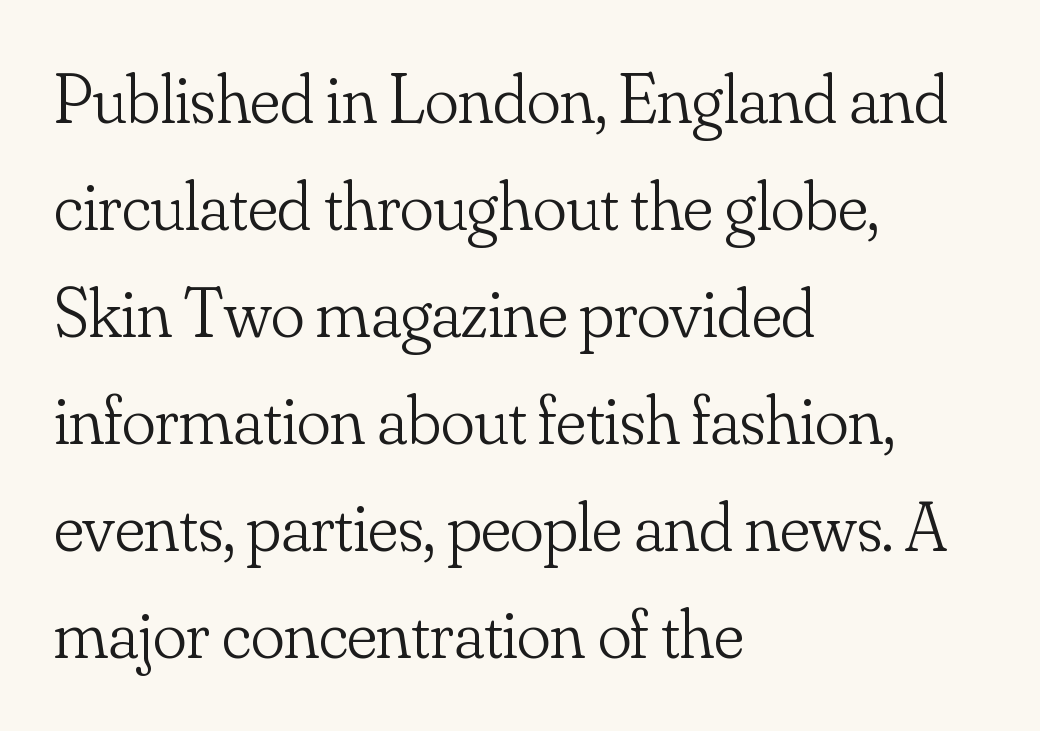
The gap between lines stays unmarked. Horizontal alignment here is leftward, the default for most running prose. A typesetter would call this proportional, since set widths differ per character. Letters have the restrained weight of plain body copy at most. The rendering keeps characters at their native spacing. Classification — serif.
